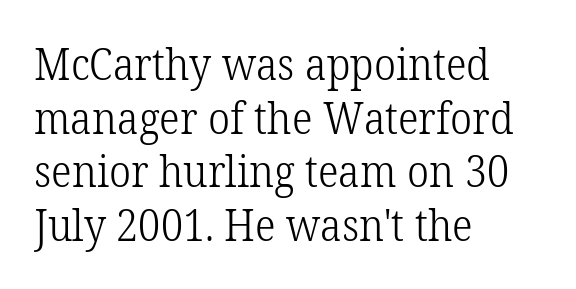
Q: Is the text bold? A: No.
Q: Is the text italic (slanted)? A: No, it is upright.
Q: Is the typeface a serif or a sans-serif typeface? A: Serif.
Q: Is the text underlined? A: No.
Q: How is the paragraph aligned? A: Left-aligned.
Q: Is the spacing between letters normal or unusually wide? A: Normal.
Q: Is the spacing between lines tight, normal or loose? A: Normal.
Q: Width (condensed, normal, or wide)? A: Normal.
Q: Stroke contrast? A: Low.
Q: x-height? A: Medium.
Q: Monospaced? A: No.
